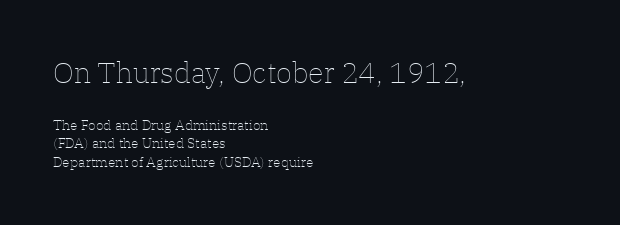
{"italic": "no", "bold": "no", "weight": "thin", "width": "normal", "stroke_contrast": "low", "x_height": "medium", "monospaced": "no", "underline": "no", "align": "left", "line_spacing": "normal", "line_spacing_ratio": 1.33, "letter_spacing": "normal", "letter_spacing_em": 0.0, "larger_block": "first", "size_ratio": 2.07, "glyph_px": 29}
